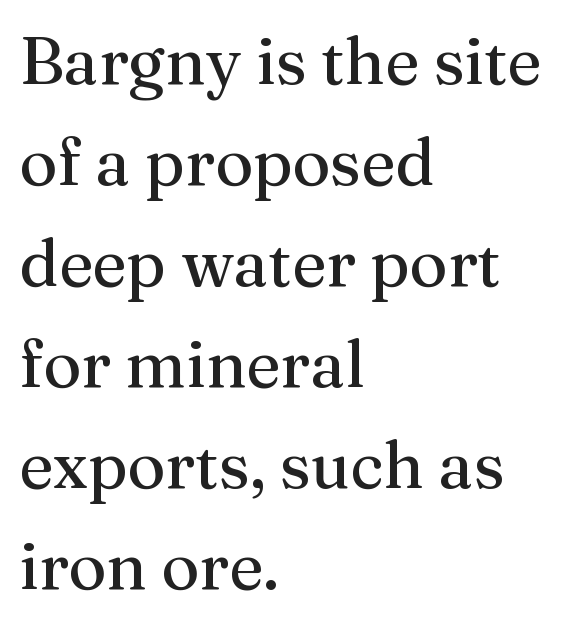
The image shows 66 px regular-weight serif type, upright; set left-aligned, normal line spacing (1.53x), normal letter spacing, not underlined; medium stroke contrast and a medium x-height.
